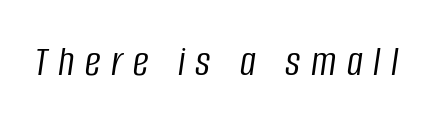
The image shows 44 px light, condensed type, italic (leaning right); set unusually wide letter spacing (+0.24 em), not underlined; low stroke contrast and a large x-height.
